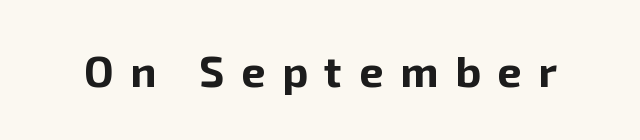
Spacing verdict: proportional, widths tailored to each character. These lines were composed using upright roman letters. Tracking value appears strongly positive — letters spread wide. Typesetter's note: full bold, strokes at maximum text heaviness.
